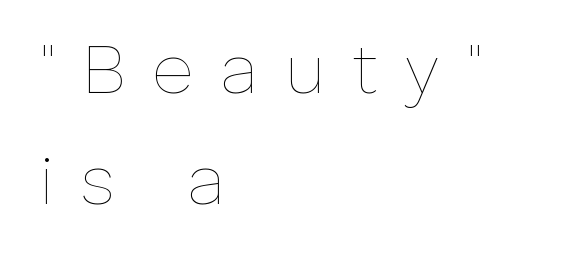
{"italic": "no", "bold": "no", "weight": "thin", "width": "normal", "stroke_contrast": "low", "x_height": "medium", "monospaced": "no", "underline": "no", "align": "left", "line_spacing": "normal", "line_spacing_ratio": 1.56, "letter_spacing": "wide", "letter_spacing_em": 0.37, "glyph_px": 71}
